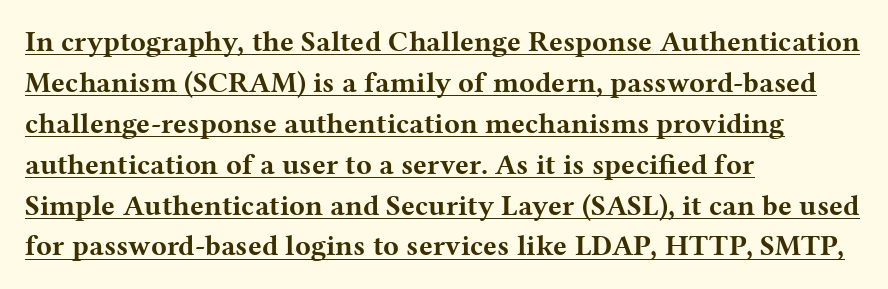
{"serif": "yes", "italic": "no", "bold": "yes", "weight": "bold", "width": "wide", "stroke_contrast": "medium", "x_height": "medium", "monospaced": "no", "underline": "yes", "align": "left", "line_spacing": "normal", "line_spacing_ratio": 1.41, "letter_spacing": "normal", "letter_spacing_em": 0.0, "glyph_px": 29}
